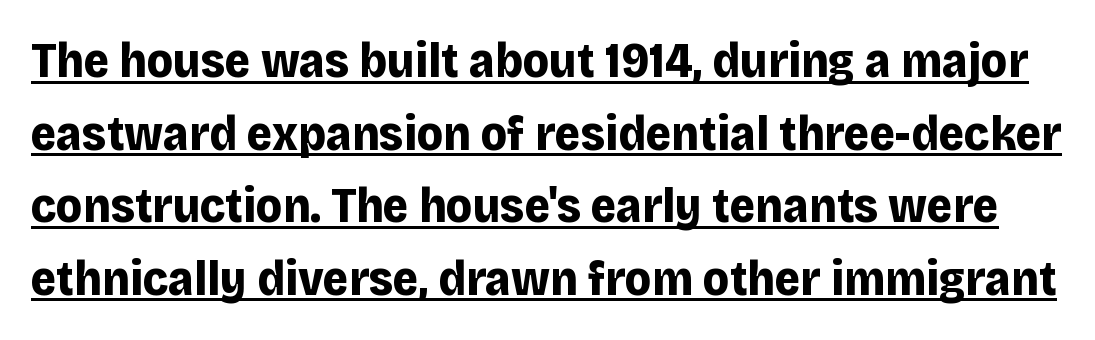
{"serif": "no", "italic": "no", "bold": "yes", "weight": "bold", "width": "normal", "stroke_contrast": "low", "x_height": "large", "monospaced": "no", "underline": "yes", "line_spacing": "normal", "line_spacing_ratio": 1.48, "letter_spacing": "normal", "letter_spacing_em": 0.0, "glyph_px": 49}
